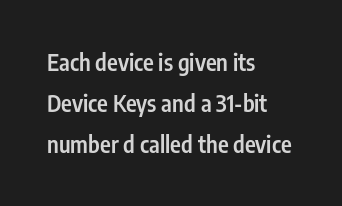
The image shows 23 px text type, upright; set left-aligned, line spacing 1.78x, normal letter spacing, not underlined.
